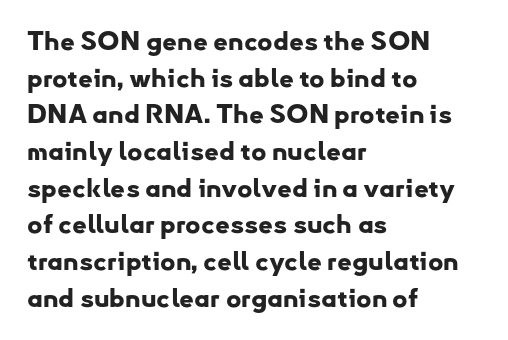
Q: Is the text bold? A: Yes.
Q: Is the text italic (slanted)? A: No, it is upright.
Q: Is the text underlined? A: No.
Q: How is the paragraph aligned? A: Left-aligned.
Q: Is the spacing between letters normal or unusually wide? A: Normal.
Q: Is the spacing between lines tight, normal or loose? A: Normal.
